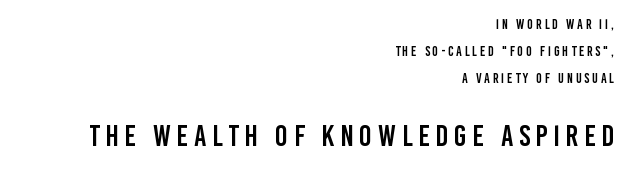
Q: Is the text italic (slanted)? A: No, it is upright.
Q: Is the typeface a serif or a sans-serif typeface? A: Sans-serif.
Q: Is the text underlined? A: No.
Q: How is the paragraph aligned? A: Right-aligned.
Q: Is the spacing between lines tight, normal or loose? A: Loose.
Q: Which block of text is set in a larger size, the first (top) or the second (bottom)? A: The second (bottom) one.
Q: Width (condensed, normal, or wide)? A: Condensed.
Q: Stroke contrast? A: Low.
Q: x-height? A: Large.
Q: Monospaced? A: No.
